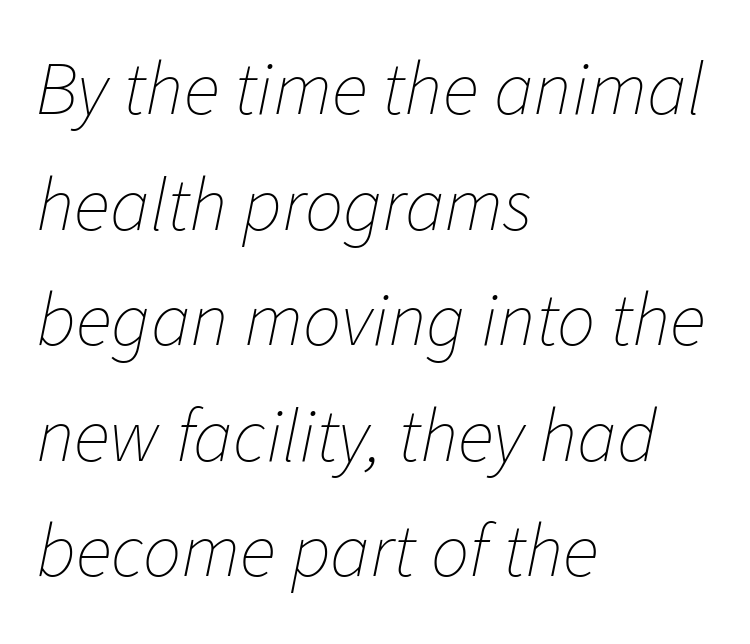
Q: Is the text bold? A: No.
Q: Is the text italic (slanted)? A: Yes, it leans right by about 11 degrees.
Q: Is the text underlined? A: No.
Q: How is the paragraph aligned? A: Left-aligned.
Q: Is the spacing between letters normal or unusually wide? A: Normal.
Q: Is the spacing between lines tight, normal or loose? A: Normal.
Q: Width (condensed, normal, or wide)? A: Normal.
Q: Stroke contrast? A: Low.
Q: x-height? A: Medium.
Q: Monospaced? A: No.
